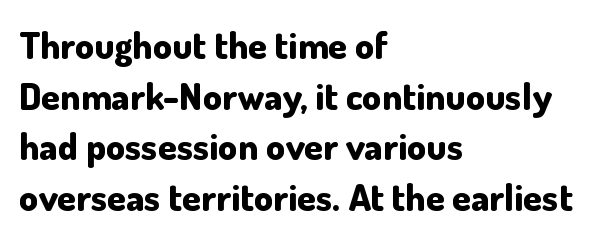
The image shows 38 px bold sans-serif type, upright; set left-aligned, normal line spacing (1.33x), normal letter spacing, not underlined; low stroke contrast and a small x-height.
